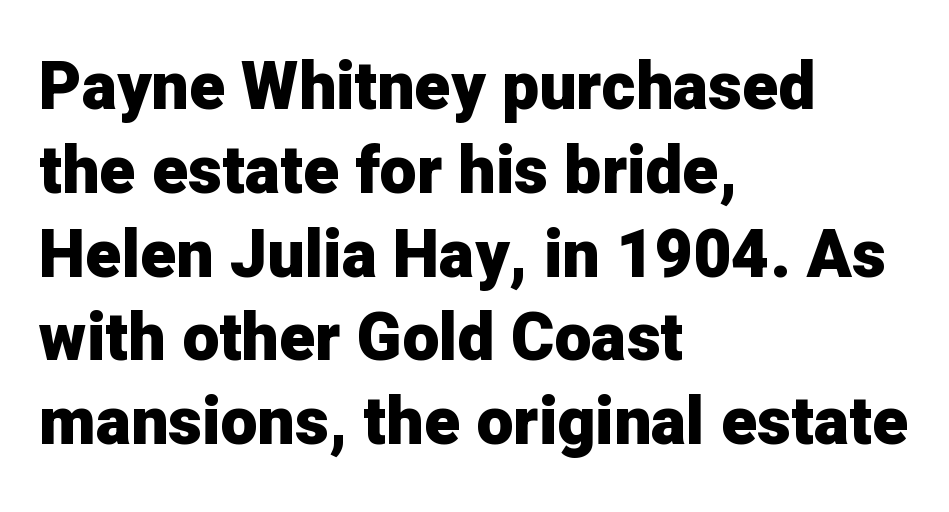
The lines in this sample share a left origin and differ only in where they stop. The zone under the glyphs is completely vacant. A normal amount of white space separates one row of letters from the next. Here the glyphs are tracked normally, forming tight word shapes. Every stem runs plumb, perpendicular to the baseline. Font category for this specimen: sans-serif.
